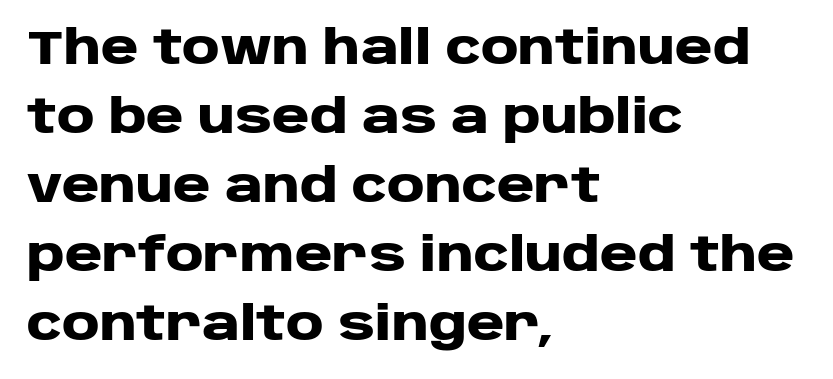
Q: Is the text bold? A: Yes.
Q: Is the text italic (slanted)? A: No, it is upright.
Q: Is the typeface a serif or a sans-serif typeface? A: Sans-serif.
Q: Is the text underlined? A: No.
Q: How is the paragraph aligned? A: Left-aligned.
Q: Is the spacing between letters normal or unusually wide? A: Normal.
Q: Is the spacing between lines tight, normal or loose? A: Normal.
Q: Width (condensed, normal, or wide)? A: Wide.
Q: Stroke contrast? A: Low.
Q: x-height? A: Large.
Q: Monospaced? A: No.
